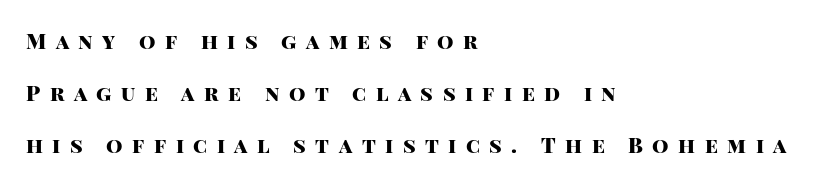
Q: Is the text bold? A: Yes.
Q: Is the text italic (slanted)? A: No, it is upright.
Q: Is the text underlined? A: No.
Q: How is the paragraph aligned? A: Left-aligned.
Q: Is the spacing between letters normal or unusually wide? A: Unusually wide.
Q: Is the spacing between lines tight, normal or loose? A: Loose.
